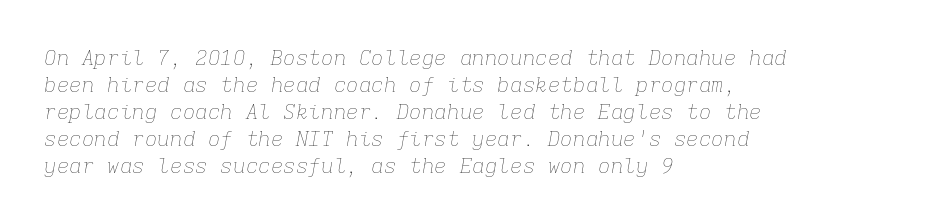
The gaps between neighbouring characters are ordinary and unremarkable. Does the lettering tilt? It does — this is italic. Leading matches the norm, producing a regular column. The rag falls on the right side of this text block. Letters rest on an invisible, unmarked baseline. Stems and bowls with no extra thickness — not bold.
